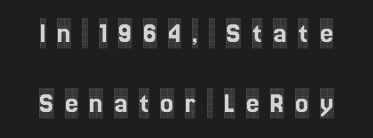
Q: Is the text italic (slanted)? A: No, it is upright.
Q: Is the typeface a serif or a sans-serif typeface? A: Serif.
Q: Is the text underlined? A: No.
Q: Is the spacing between letters normal or unusually wide? A: Unusually wide.
Q: Is the spacing between lines tight, normal or loose? A: Loose.
Q: Width (condensed, normal, or wide)? A: Condensed.
Q: x-height? A: Large.
Q: Monospaced? A: No.
